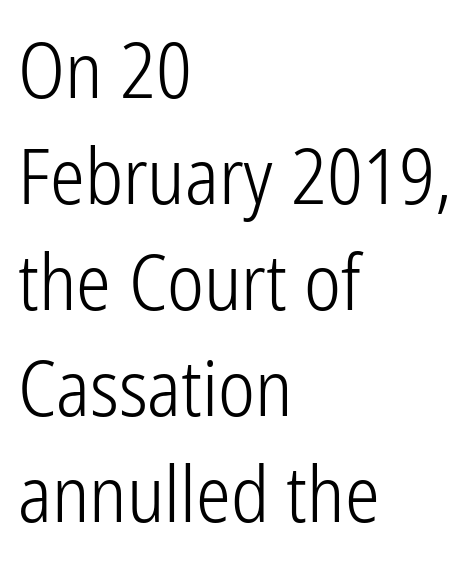
Q: Is the text bold? A: No.
Q: Is the text italic (slanted)? A: No, it is upright.
Q: Is the typeface a serif or a sans-serif typeface? A: Sans-serif.
Q: Is the text underlined? A: No.
Q: How is the paragraph aligned? A: Left-aligned.
Q: Is the spacing between letters normal or unusually wide? A: Normal.
Q: Is the spacing between lines tight, normal or loose? A: Normal.
Q: Width (condensed, normal, or wide)? A: Condensed.
Q: Stroke contrast? A: Low.
Q: x-height? A: Medium.
Q: Monospaced? A: No.
